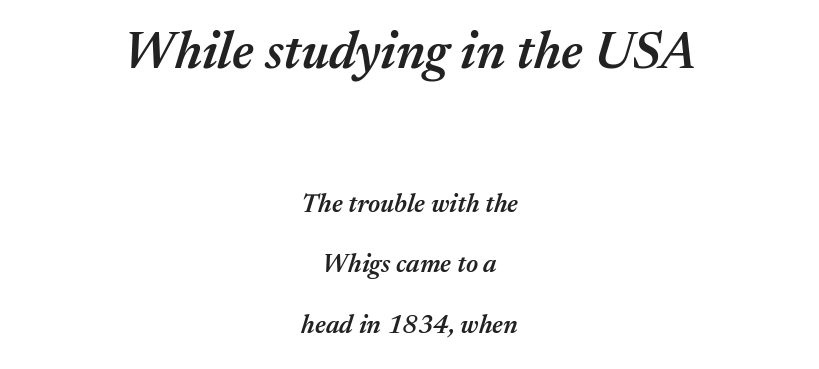
Q: Is the text bold? A: Semi-bold.
Q: Is the text italic (slanted)? A: Yes, it leans right by about 17 degrees.
Q: Is the text underlined? A: No.
Q: How is the paragraph aligned? A: Centered.
Q: Is the spacing between letters normal or unusually wide? A: Normal.
Q: Is the spacing between lines tight, normal or loose? A: Loose.
Q: Which block of text is set in a larger size, the first (top) or the second (bottom)? A: The first (top) one.
Q: Width (condensed, normal, or wide)? A: Normal.
Q: Stroke contrast? A: Medium.
Q: x-height? A: Medium.
Q: Monospaced? A: No.
